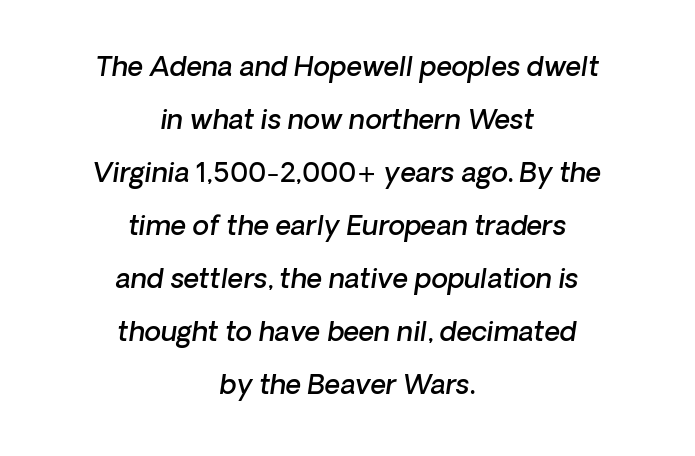
{"bold": "semi", "underline": "no", "align": "center", "line_spacing": "loose", "line_spacing_ratio": 1.96, "letter_spacing": "normal", "letter_spacing_em": 0.0, "glyph_px": 27}
